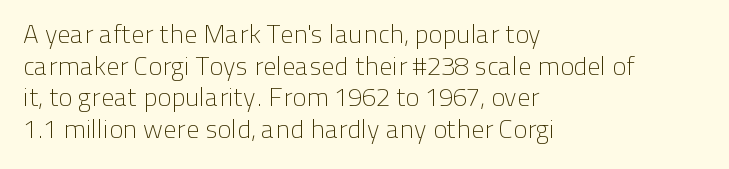
The image shows 26 px text type, upright; set left-aligned, line spacing 1.22x, normal letter spacing, not underlined.
